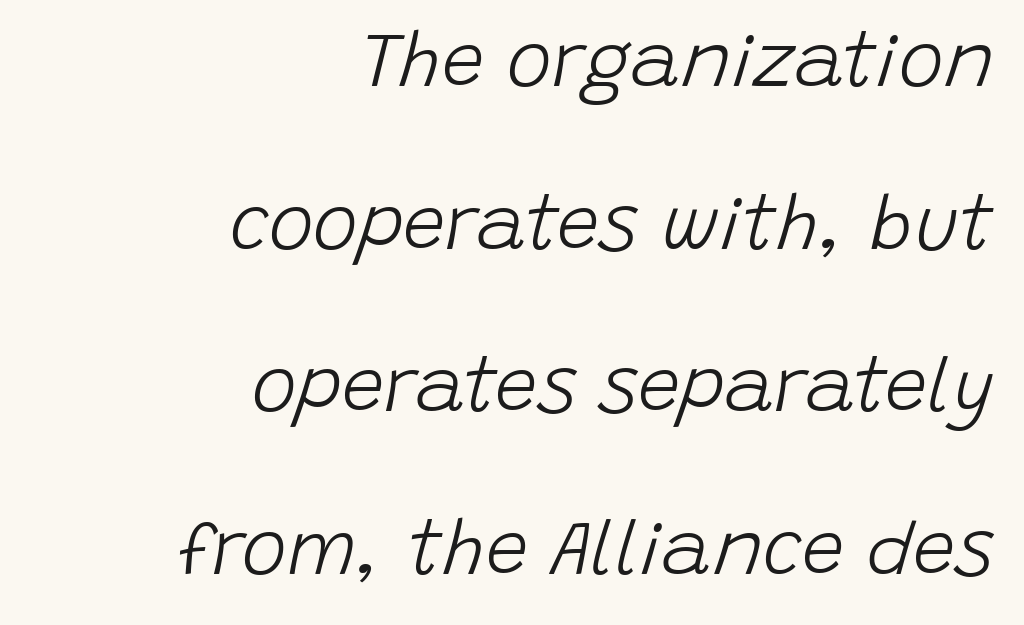
{"italic": "yes", "lean": "right", "slant_degrees": 15, "bold": "no", "weight": "light", "width": "normal", "stroke_contrast": "low", "x_height": "large", "monospaced": "no", "underline": "no", "align": "right", "line_spacing": "loose", "line_spacing_ratio": 2.14, "letter_spacing": "normal", "letter_spacing_em": 0.0, "glyph_px": 76}
